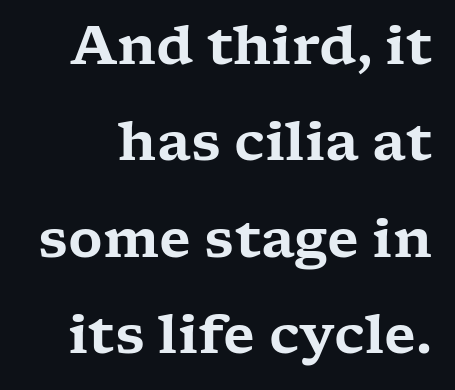
{"serif": "yes", "italic": "no", "width": "wide", "stroke_contrast": "low", "x_height": "medium", "monospaced": "no", "underline": "no", "line_spacing_ratio": 1.82, "letter_spacing": "normal", "letter_spacing_em": 0.0, "glyph_px": 53}
